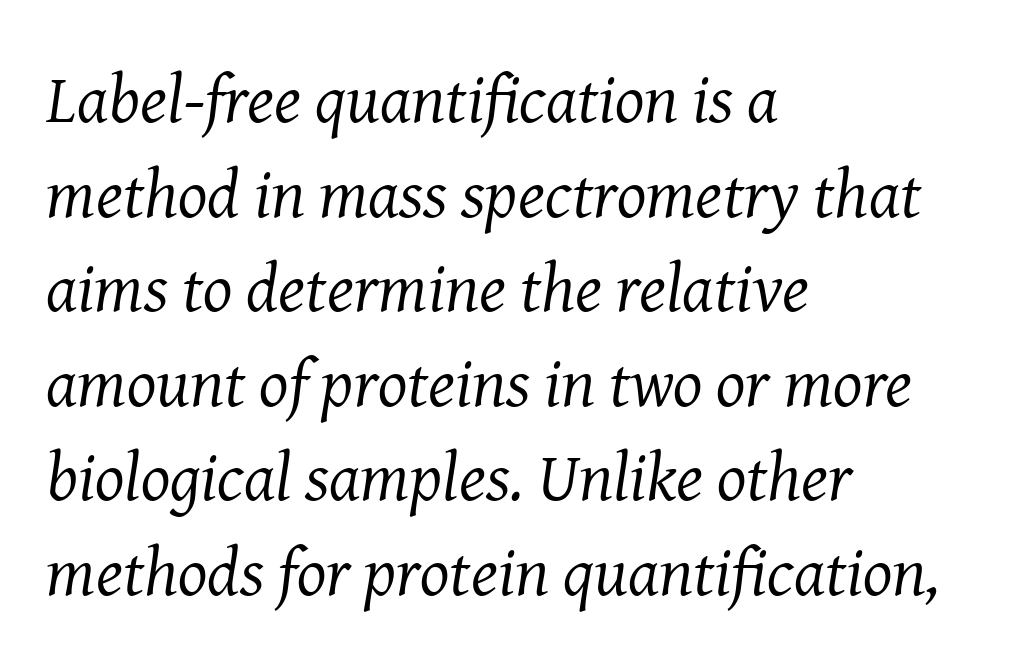
The image shows 69 px regular-weight serif type, italic (leaning right); set left-aligned, normal line spacing (1.37x), normal letter spacing, not underlined; medium stroke contrast and a medium x-height.
